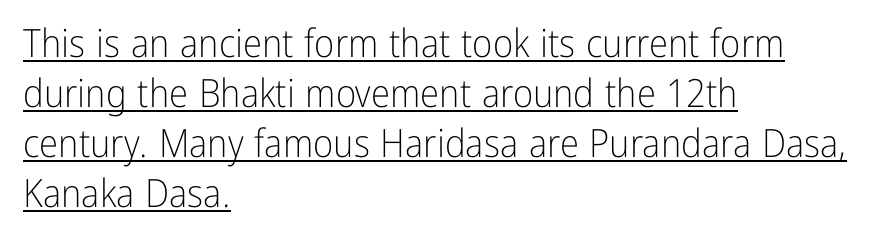
{"serif": "no", "italic": "no", "bold": "no", "weight": "light", "width": "condensed", "stroke_contrast": "low", "x_height": "medium", "monospaced": "no", "underline": "yes", "align": "left", "line_spacing": "normal", "line_spacing_ratio": 1.28, "letter_spacing": "normal", "letter_spacing_em": 0.0, "glyph_px": 39}
